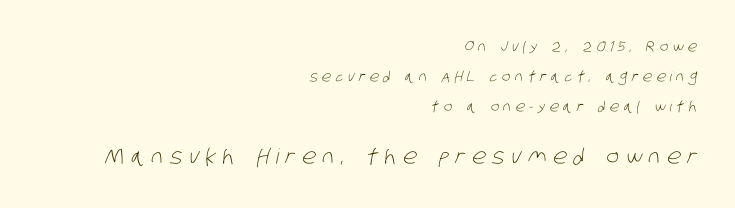
{"bold": "no", "underline": "no", "align": "right", "line_spacing": "loose", "line_spacing_ratio": 2.15, "letter_spacing": "wide", "letter_spacing_em": 0.32, "larger_block": "second", "size_ratio": 1.5, "glyph_px": 21}
